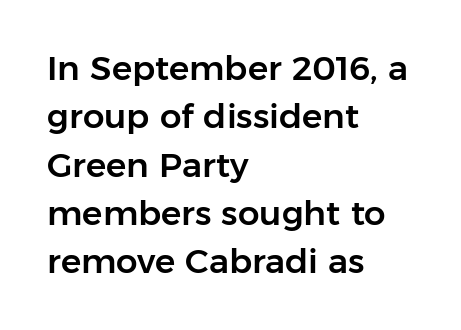
The image shows 34 px sans-serif type, upright; set left-aligned, normal line spacing (1.42x), normal letter spacing, not underlined; low stroke contrast and a medium x-height.
